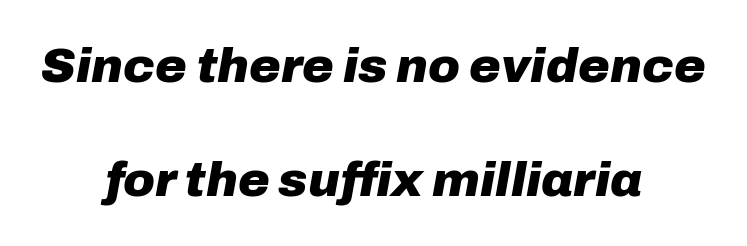
The image shows 48 px heavy type, italic (leaning right); set centered, loose line spacing (2.37x), normal letter spacing, not underlined; low stroke contrast and a medium x-height.
